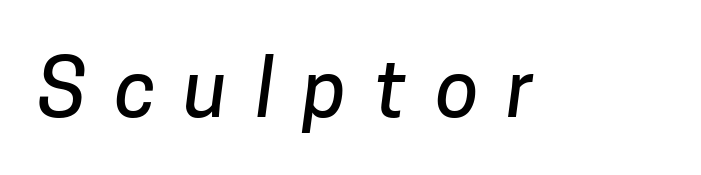
The face used here is rendered with a markedly widened letterfit. Quick note: underline off. Serif or sans? Sans — the stroke terminals are bare. You could not count columns in this text — the font is proportionally spaced.
